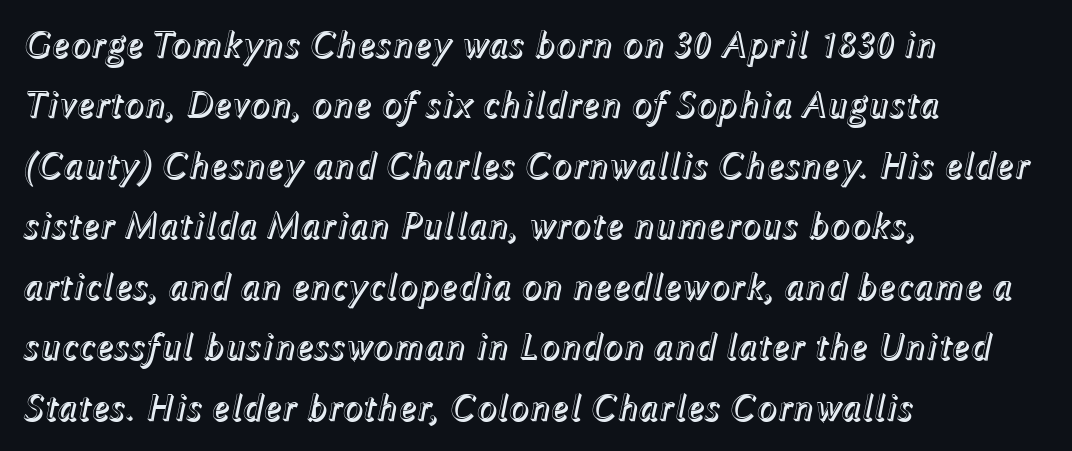
{"italic": "yes", "lean": "right", "slant_degrees": 12, "width": "normal", "x_height": "medium", "monospaced": "no", "underline": "no", "align": "left", "line_spacing": "normal", "line_spacing_ratio": 1.59, "letter_spacing": "normal", "letter_spacing_em": 0.0, "glyph_px": 38}
